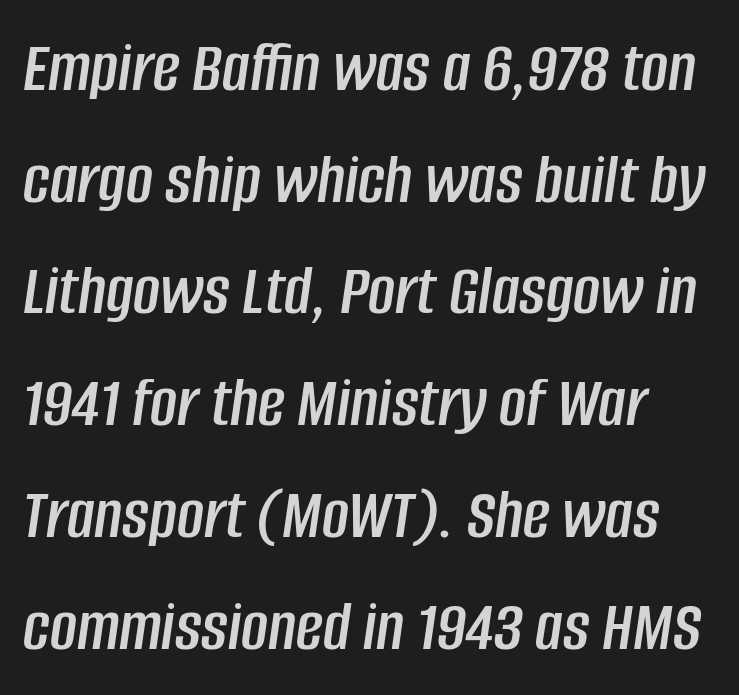
The image shows 74 px condensed type, italic (leaning right); set normal line spacing (1.51x), normal letter spacing, not underlined; low stroke contrast and a large x-height.
